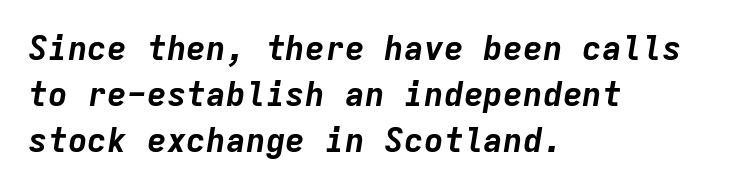
{"italic": "yes", "lean": "right", "slant_degrees": 9, "bold": "yes", "weight": "bold", "width": "normal", "stroke_contrast": "low", "x_height": "medium", "monospaced": "yes", "underline": "no", "align": "left", "line_spacing": "normal", "line_spacing_ratio": 1.39, "letter_spacing": "normal", "letter_spacing_em": 0.0, "glyph_px": 33}
